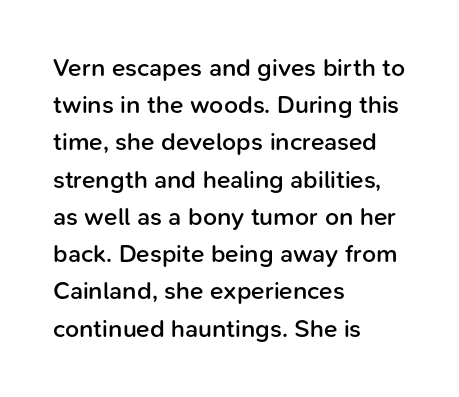
Normally led — the rows are evenly, conventionally spaced. Strokes here are thickened, but only to semibold level. Tracking value appears to be zero — textbook default spacing. A roman cut, with each character standing at attention. Teacher's note: observe the even left margin — that is flush-left alignment.
